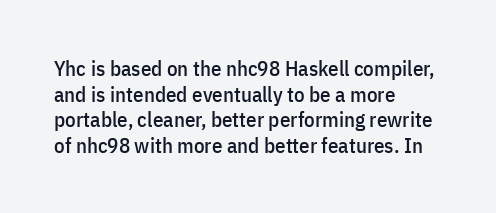
The image shows 21 px text type, upright; set left-aligned, line spacing 1.22x, normal letter spacing, not underlined.
